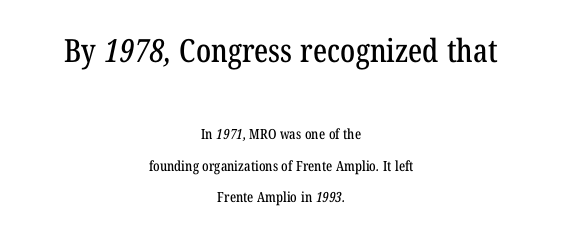
Q: Is the typeface a serif or a sans-serif typeface? A: Serif.
Q: Is the text underlined? A: No.
Q: How is the paragraph aligned? A: Centered.
Q: Is the spacing between letters normal or unusually wide? A: Normal.
Q: Is the spacing between lines tight, normal or loose? A: Loose.
Q: Which block of text is set in a larger size, the first (top) or the second (bottom)? A: The first (top) one.
Q: Width (condensed, normal, or wide)? A: Condensed.
Q: Stroke contrast? A: Low.
Q: x-height? A: Medium.
Q: Monospaced? A: No.
